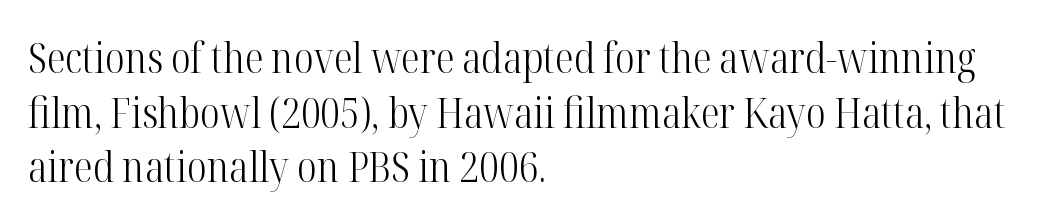
You could not count columns in this text — the font is proportionally spaced. The passage shown has conventional tracking throughout. The font sits on the lighter half of the weight spectrum, regular included. Vertical strokes here are truly vertical. The block of text has a typical density, with ordinary space between rows.
